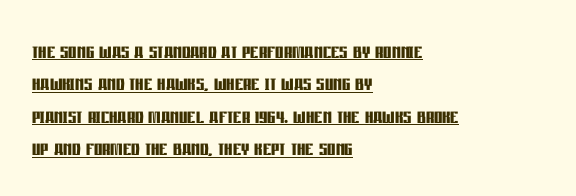
Each word holds together tightly as a unit, with standard inter-letter gaps. Whoever set this chose a conventional vertical rhythm. Heft: maximum for text — a bold. No italicization has been applied; the sample stays upright.
